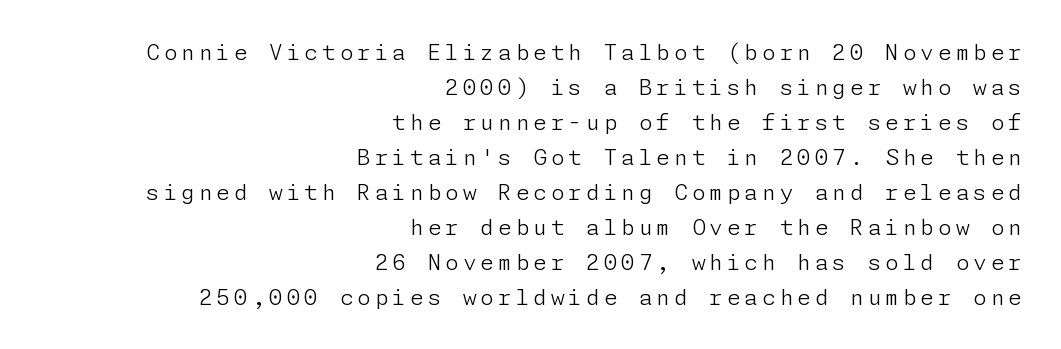
The image shows 22 px text type, upright; set right-aligned, normal line spacing (1.59x), not underlined.
